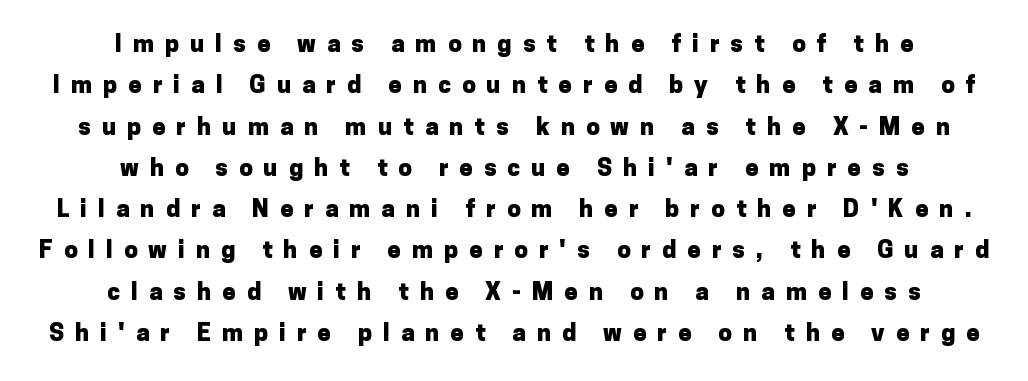
Q: Is the text bold? A: Yes.
Q: Is the text italic (slanted)? A: No, it is upright.
Q: Is the text underlined? A: No.
Q: How is the paragraph aligned? A: Centered.
Q: Is the spacing between letters normal or unusually wide? A: Unusually wide.
